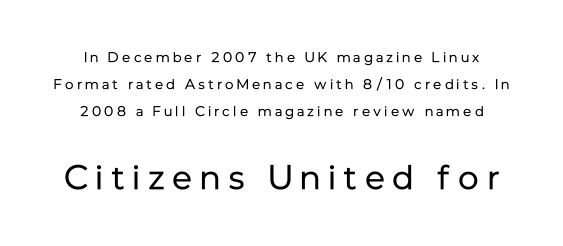
Q: Is the text bold? A: No.
Q: Is the text italic (slanted)? A: No, it is upright.
Q: Is the typeface a serif or a sans-serif typeface? A: Sans-serif.
Q: Is the text underlined? A: No.
Q: Is the spacing between letters normal or unusually wide? A: Unusually wide.
Q: Is the spacing between lines tight, normal or loose? A: Loose.
Q: Which block of text is set in a larger size, the first (top) or the second (bottom)? A: The second (bottom) one.
Q: Width (condensed, normal, or wide)? A: Normal.
Q: Stroke contrast? A: Low.
Q: x-height? A: Medium.
Q: Monospaced? A: No.
